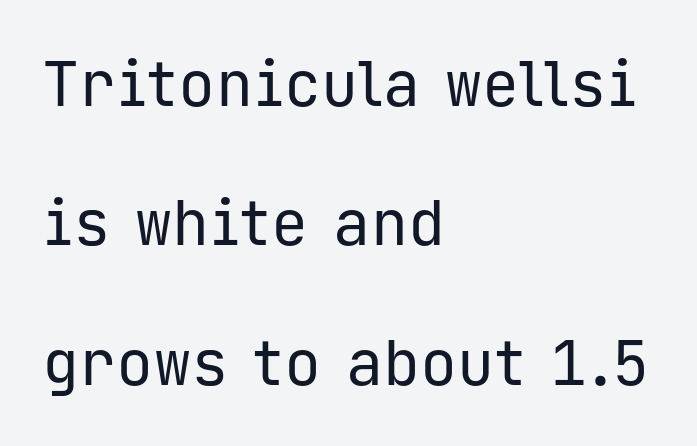
You could call the tracking neutral — neither tight nor loose. The font is comparable to plain body text, perhaps lighter. Clear beneath every line of the passage. The letters carry no serifs — their stems end cleanly without finishing strokes. The passage is arranged the way most books set body copy — flush left.
